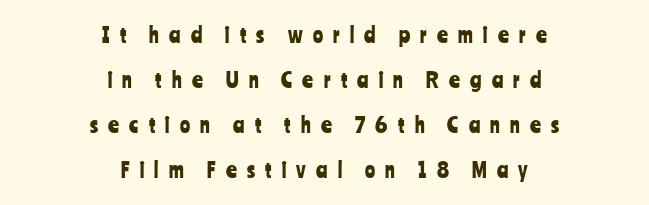
Quick note: underline off. The paragraph shown floats in the horizontal middle. A typesetter would call this leading open, well beyond the default. Is the letter spacing exaggerated? Yes — the characters are pushed far apart. This sample uses an upright cut, with every glyph sitting square on the baseline.
